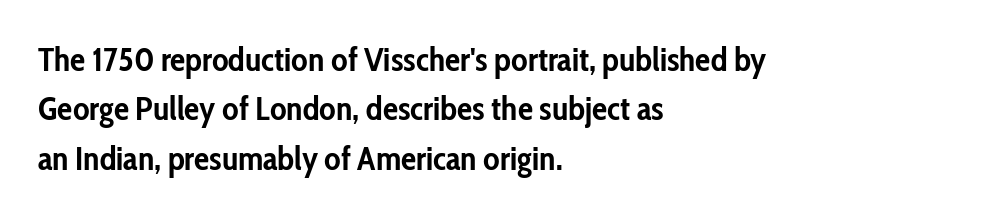
Thick stems and heavy bowls — unmistakably bold. In terms of letterspacing, this is plain default setting. This is sans-serif lettering, the kind often seen on screens and signage. Notice how the stems are strictly vertical — no italics here.
